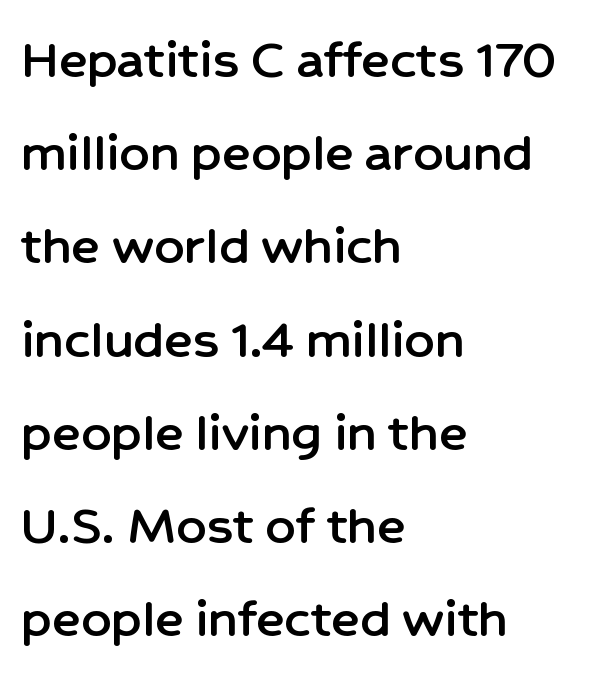
Where is the straight margin? On the left. Is this a fixed-width face? No — the glyphs have proportional, varying widths. Standard letterfit; no display-style spreading of the glyphs. Normally led — the rows are evenly, conventionally spaced.
